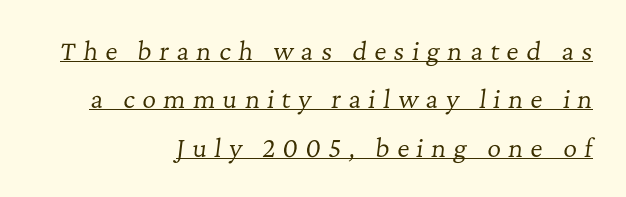
The face used here is rendered with a markedly widened letterfit. Counters stay open thanks to moderate or lighter strokes. The specimen includes a rule beneath the text block's lines. Emphasis-style slanted type is in use.
